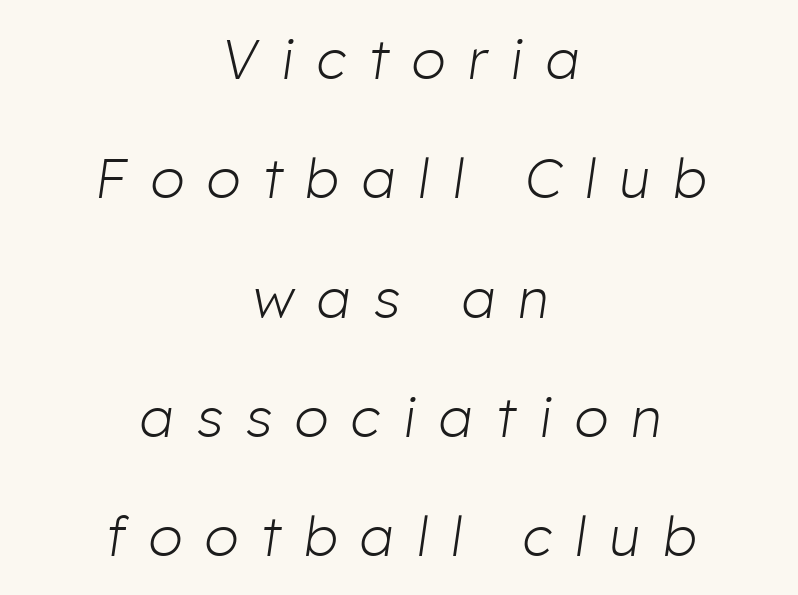
The image shows 55 px light type, italic (leaning right); set centered, loose line spacing (2.17x), unusually wide letter spacing (+0.42 em), not underlined; low stroke contrast and a medium x-height.
